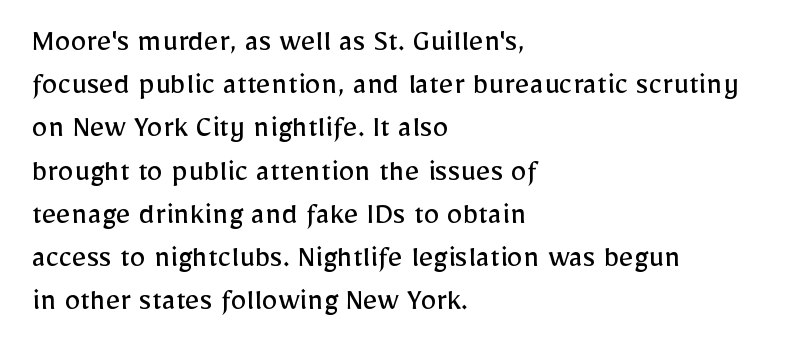
The image shows 32 px regular-weight sans-serif type, upright; set left-aligned, normal line spacing (1.35x), normal letter spacing, not underlined; low stroke contrast and a medium x-height.
